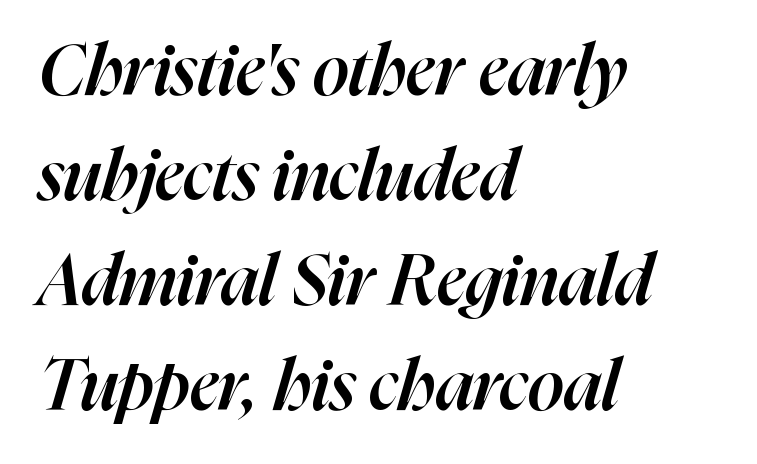
{"italic": "yes", "lean": "right", "slant_degrees": 16, "bold": "semi", "weight": "semibold", "width": "normal", "stroke_contrast": "high", "x_height": "medium", "monospaced": "no", "underline": "no", "align": "left", "line_spacing": "normal", "line_spacing_ratio": 1.48, "letter_spacing": "normal", "letter_spacing_em": 0.0, "glyph_px": 71}
